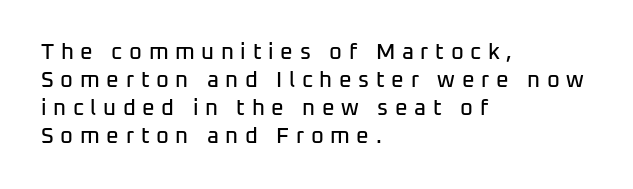
Q: Is the text italic (slanted)? A: No, it is upright.
Q: Is the text underlined? A: No.
Q: How is the paragraph aligned? A: Left-aligned.
Q: Is the spacing between letters normal or unusually wide? A: Unusually wide.
Q: Is the spacing between lines tight, normal or loose? A: Normal.
